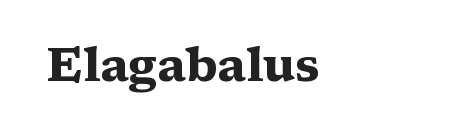
Q: Is the text bold? A: Yes.
Q: Is the text italic (slanted)? A: No, it is upright.
Q: Is the typeface a serif or a sans-serif typeface? A: Serif.
Q: Is the text underlined? A: No.
Q: Is the spacing between letters normal or unusually wide? A: Normal.
Q: Width (condensed, normal, or wide)? A: Wide.
Q: Stroke contrast? A: Medium.
Q: x-height? A: Medium.
Q: Monospaced? A: No.
